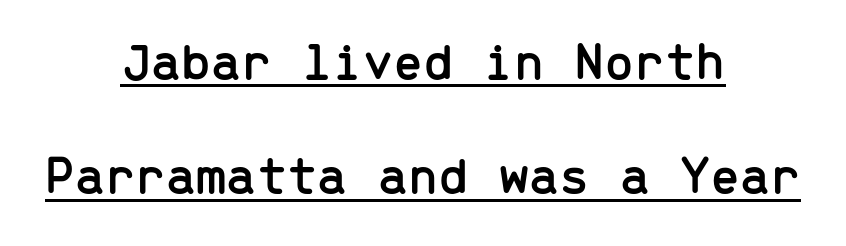
The image shows 54 px sans-serif type, upright, monospaced; set centered, loose line spacing (2.12x), normal letter spacing, underlined; low stroke contrast and a medium x-height.
